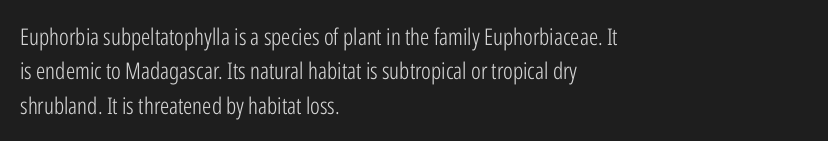
Q: Is the text bold? A: No.
Q: Is the text italic (slanted)? A: No, it is upright.
Q: Is the text underlined? A: No.
Q: How is the paragraph aligned? A: Left-aligned.
Q: Is the spacing between letters normal or unusually wide? A: Normal.
Q: Is the spacing between lines tight, normal or loose? A: Normal.
